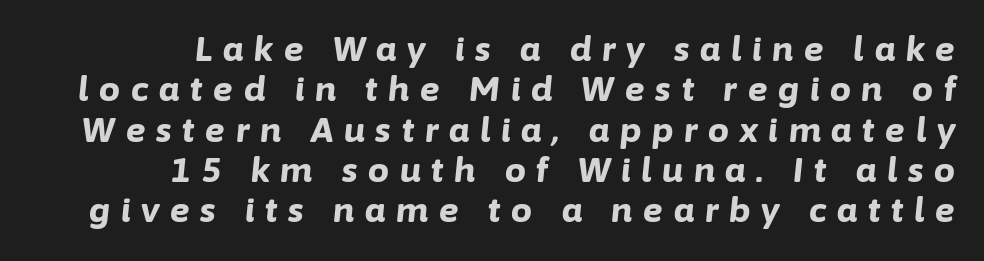
Q: Is the text bold? A: Yes.
Q: Is the text italic (slanted)? A: Yes, it leans right by about 6 degrees.
Q: Is the text underlined? A: No.
Q: How is the paragraph aligned? A: Right-aligned.
Q: Is the spacing between letters normal or unusually wide? A: Unusually wide.
Q: Width (condensed, normal, or wide)? A: Normal.
Q: Stroke contrast? A: Low.
Q: x-height? A: Medium.
Q: Monospaced? A: No.
